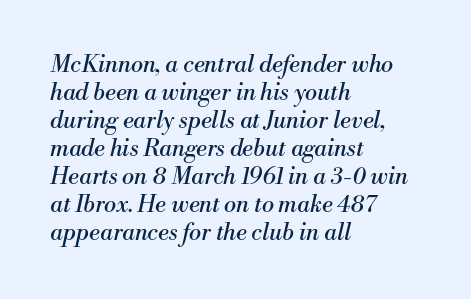
Check the space under the baseline: it is left empty. The font is comparable to plain body text, perhaps lighter. Alignment: flush left. A typesetter would call this zero additional tracking. The passage shown leans; its letterforms are oblique.
